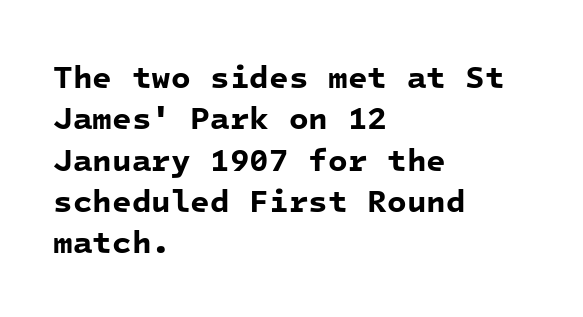
The image shows 32 px bold sans-serif type, monospaced; set left-aligned, normal line spacing (1.29x), normal letter spacing, not underlined; low stroke contrast and a medium x-height.
